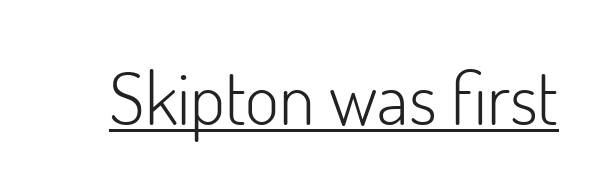
Does the type have serifs? No, each stem ends abruptly. Italic: no, the glyphs are upright roman. The weight tops out at a normal text grade. The string is rendered with underlining switched on.
